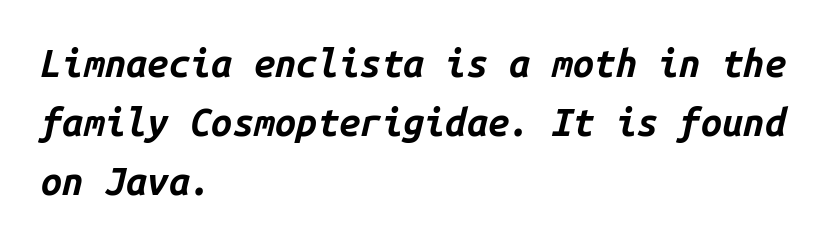
Q: Is the text bold? A: Yes.
Q: Is the text italic (slanted)? A: Yes, it leans right by about 14 degrees.
Q: Is the text underlined? A: No.
Q: How is the paragraph aligned? A: Left-aligned.
Q: Is the spacing between letters normal or unusually wide? A: Normal.
Q: Is the spacing between lines tight, normal or loose? A: Normal.
Q: Width (condensed, normal, or wide)? A: Normal.
Q: Stroke contrast? A: Low.
Q: x-height? A: Medium.
Q: Monospaced? A: Yes.
